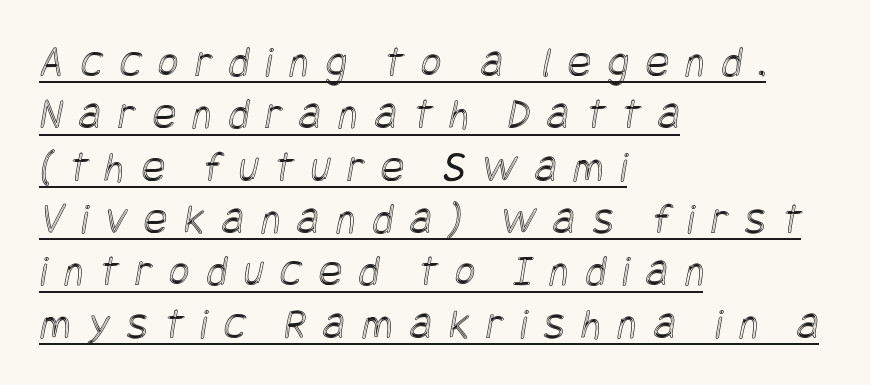
{"width": "condensed", "x_height": "large", "underline": "yes", "align": "left", "line_spacing_ratio": 1.19, "letter_spacing": "wide", "letter_spacing_em": 0.38, "glyph_px": 44}
